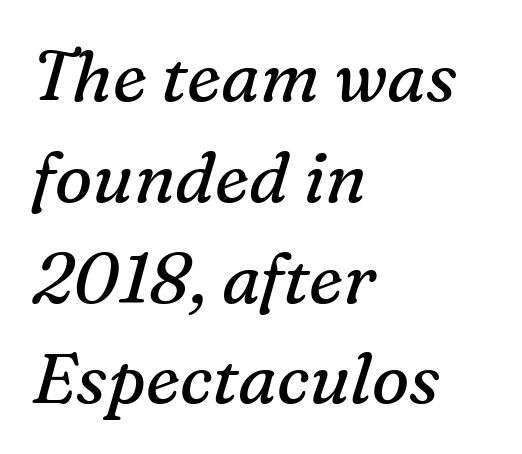
{"serif": "yes", "italic": "yes", "lean": "right", "slant_degrees": 16, "bold": "no", "weight": "regular", "width": "normal", "stroke_contrast": "medium", "x_height": "medium", "monospaced": "no", "underline": "no", "align": "left", "line_spacing": "normal", "line_spacing_ratio": 1.44, "letter_spacing": "normal", "letter_spacing_em": 0.0, "glyph_px": 70}
